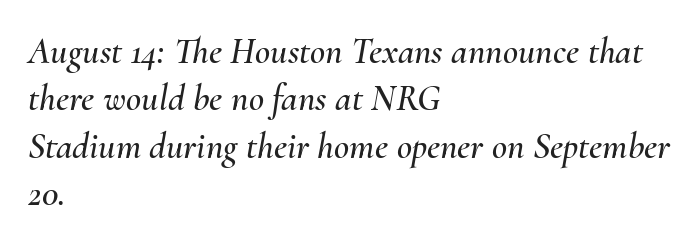
What stands out about the letter spacing? Nothing — it is the standard amount. Check under the words: just untouched page. Rows of type keep a routine distance in the vertical direction. Slant detected: the letters are inclined. Notice how the passage keeps a crisp vertical edge on the left only.
